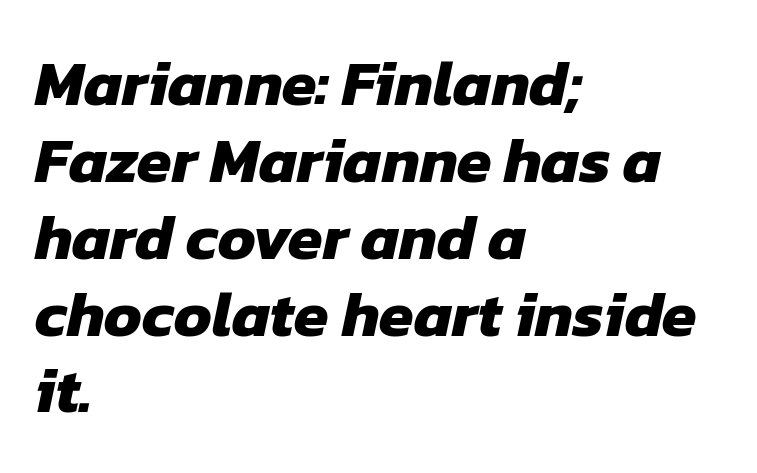
Q: Is the text bold? A: Yes.
Q: Is the typeface a serif or a sans-serif typeface? A: Sans-serif.
Q: Is the text underlined? A: No.
Q: How is the paragraph aligned? A: Left-aligned.
Q: Is the spacing between letters normal or unusually wide? A: Normal.
Q: Width (condensed, normal, or wide)? A: Normal.
Q: Stroke contrast? A: Low.
Q: x-height? A: Medium.
Q: Monospaced? A: No.
